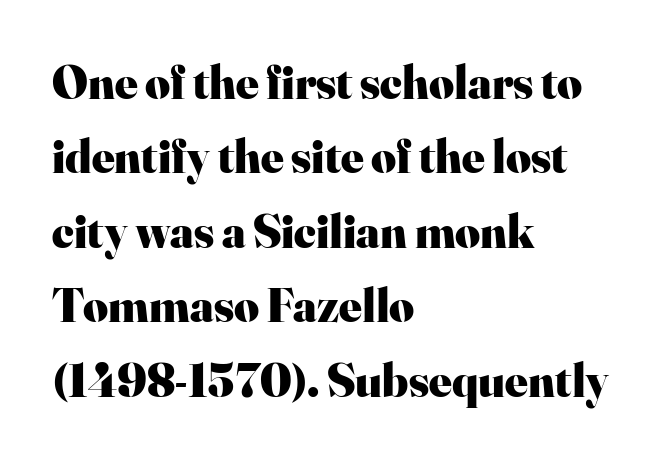
The image shows 48 px heavy serif type, upright; set left-aligned, normal line spacing (1.55x), normal letter spacing, not underlined; high stroke contrast and a small x-height.
